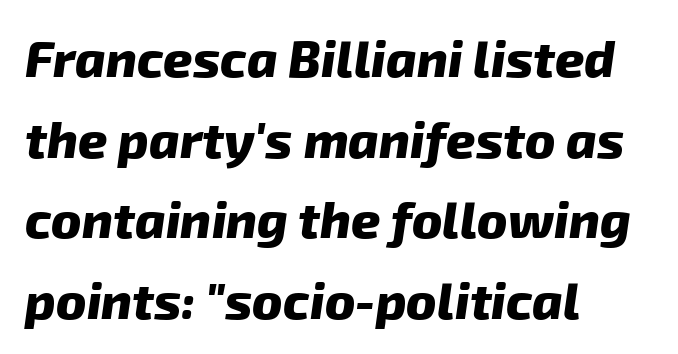
Q: Is the text bold? A: Yes.
Q: Is the typeface a serif or a sans-serif typeface? A: Sans-serif.
Q: Is the text underlined? A: No.
Q: How is the paragraph aligned? A: Left-aligned.
Q: Is the spacing between letters normal or unusually wide? A: Normal.
Q: Is the spacing between lines tight, normal or loose? A: Normal.
Q: Width (condensed, normal, or wide)? A: Normal.
Q: Stroke contrast? A: Low.
Q: x-height? A: Medium.
Q: Monospaced? A: No.
